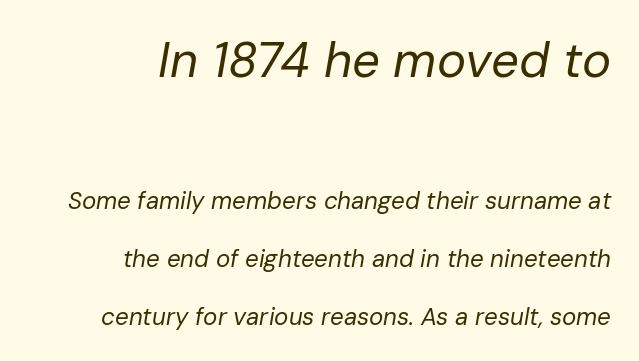
{"italic": "yes", "lean": "right", "slant_degrees": 10, "bold": "no", "weight": "regular", "width": "normal", "stroke_contrast": "low", "x_height": "medium", "monospaced": "no", "underline": "no", "align": "right", "line_spacing": "loose", "line_spacing_ratio": 2.41, "letter_spacing": "normal", "letter_spacing_em": 0.0, "larger_block": "first", "size_ratio": 2.04, "glyph_px": 49}
